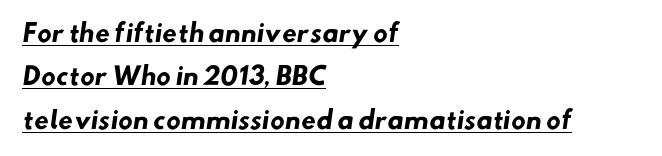
The image shows 24 px bold type; set left-aligned, line spacing 1.81x, normal letter spacing, underlined.
